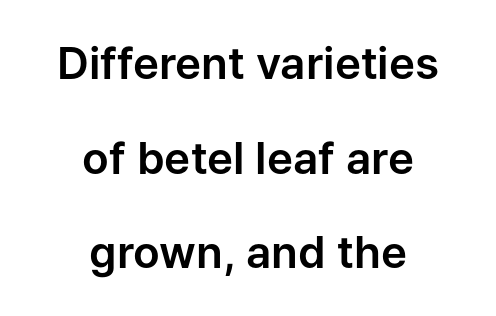
The image shows 44 px sans-serif type, upright; set centered, loose line spacing (2.15x), normal letter spacing, not underlined; low stroke contrast and a medium x-height.
